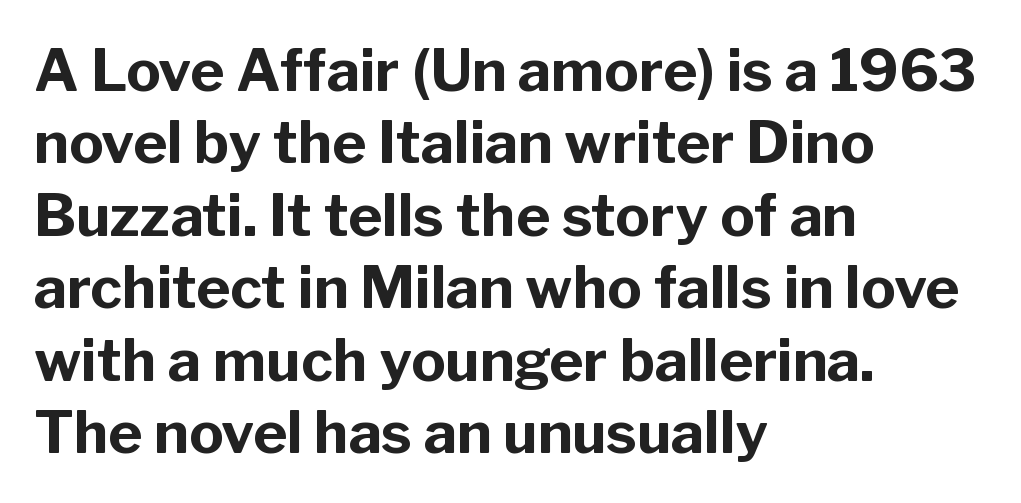
Glyph-to-glyph distance matches everyday printed text. Ordinary non-slanted type is in use. The passage shown is typed in a proportional face where columns would drift. Successive baselines arrive at the customary interval. The space beneath each line is pristine and unruled.
